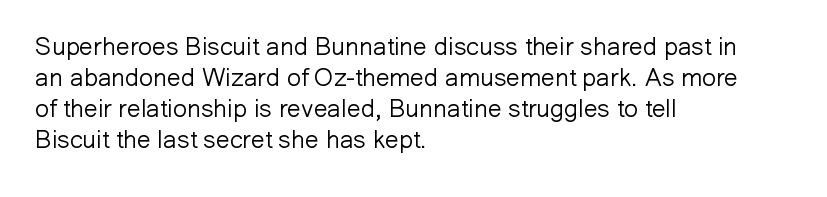
{"italic": "no", "bold": "no", "underline": "no", "align": "left", "line_spacing_ratio": 1.24, "letter_spacing": "normal", "letter_spacing_em": 0.0, "glyph_px": 25}
